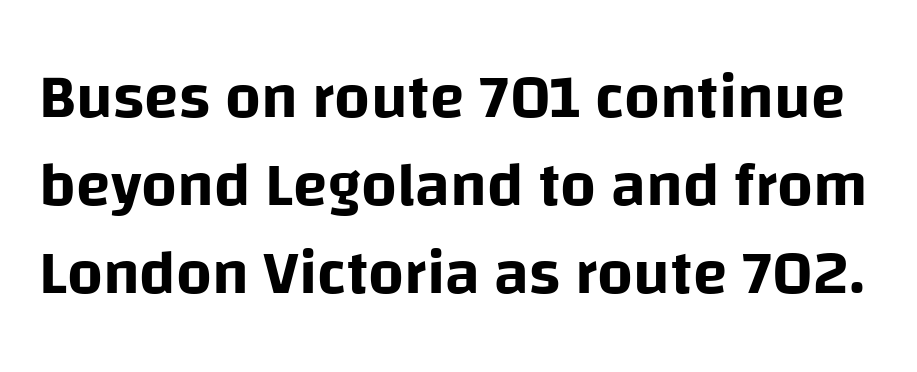
Q: Is the text italic (slanted)? A: No, it is upright.
Q: Is the typeface a serif or a sans-serif typeface? A: Sans-serif.
Q: Is the text underlined? A: No.
Q: Is the spacing between letters normal or unusually wide? A: Normal.
Q: Is the spacing between lines tight, normal or loose? A: Normal.
Q: Width (condensed, normal, or wide)? A: Normal.
Q: Stroke contrast? A: Low.
Q: x-height? A: Large.
Q: Monospaced? A: No.
